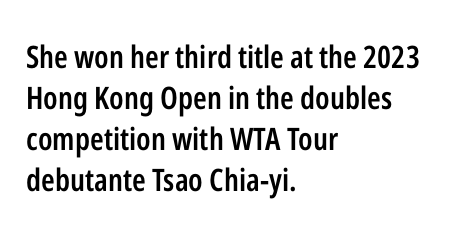
Q: Is the text bold? A: Semi-bold.
Q: Is the text italic (slanted)? A: No, it is upright.
Q: Is the typeface a serif or a sans-serif typeface? A: Sans-serif.
Q: Is the text underlined? A: No.
Q: How is the paragraph aligned? A: Left-aligned.
Q: Is the spacing between letters normal or unusually wide? A: Normal.
Q: Is the spacing between lines tight, normal or loose? A: Normal.
Q: Width (condensed, normal, or wide)? A: Condensed.
Q: Stroke contrast? A: Low.
Q: x-height? A: Medium.
Q: Monospaced? A: No.
